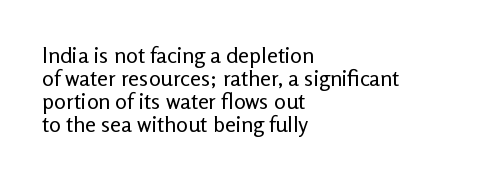
The gaps between neighbouring characters are ordinary and unremarkable. Vertical strokes here are truly vertical. Just letters on the line, the space beneath them empty. Horizontally, the lines are justified to the leading edge only.
